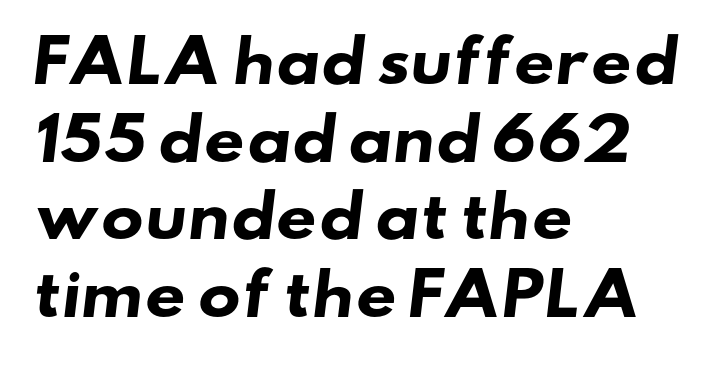
The image shows 57 px heavy, wide sans-serif type; set left-aligned, normal line spacing (1.36x), normal letter spacing, not underlined; low stroke contrast and a small x-height.
